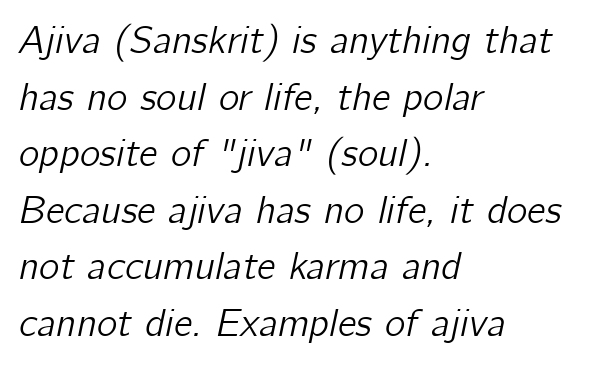
The image shows 39 px text type, italic (leaning right); set left-aligned, normal line spacing (1.45x), normal letter spacing, not underlined; low stroke contrast and a medium x-height.
